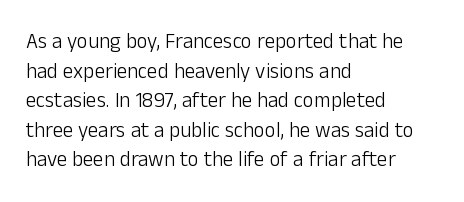
The image shows 21 px text type, upright; set left-aligned, normal line spacing (1.41x), normal letter spacing, not underlined.
